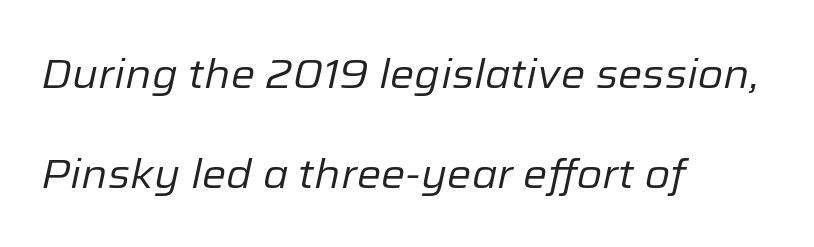
All the whitespace from short lines collects on the right. No word sits above an underline. Line spacing here is loose. Nobody touched the tracking dial on this one.
